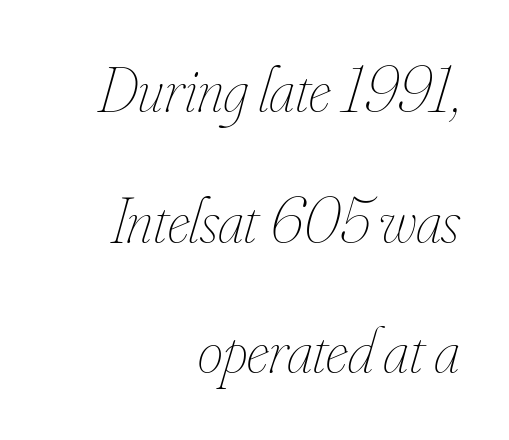
{"italic": "yes", "lean": "right", "slant_degrees": 16, "bold": "no", "weight": "thin", "width": "condensed", "stroke_contrast": "low", "x_height": "small", "monospaced": "no", "underline": "no", "align": "right", "line_spacing": "loose", "line_spacing_ratio": 2.04, "letter_spacing": "normal", "letter_spacing_em": 0.0, "glyph_px": 64}
